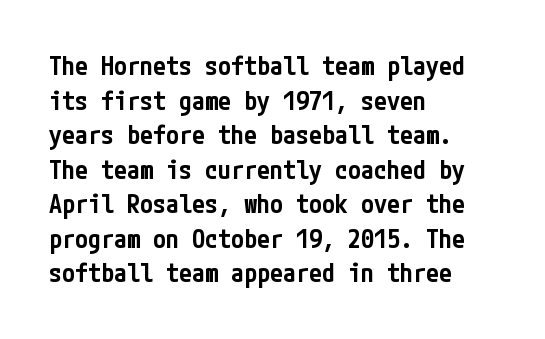
Q: Is the text bold? A: Semi-bold.
Q: Is the text italic (slanted)? A: No, it is upright.
Q: Is the text underlined? A: No.
Q: How is the paragraph aligned? A: Left-aligned.
Q: Is the spacing between letters normal or unusually wide? A: Normal.
Q: Is the spacing between lines tight, normal or loose? A: Normal.
